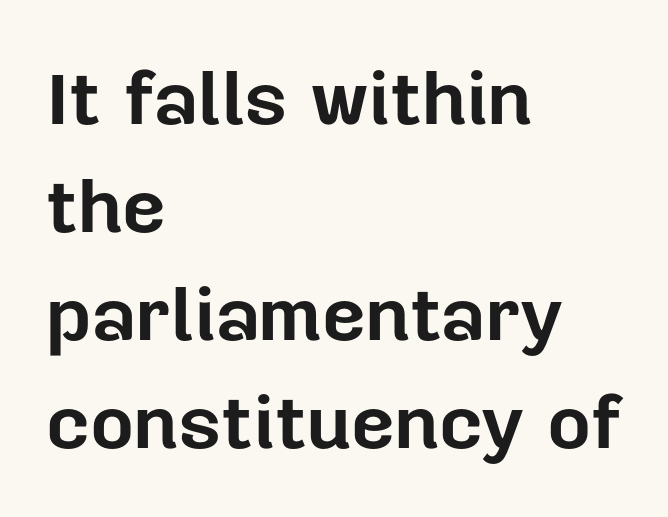
{"serif": "no", "italic": "no", "bold": "yes", "weight": "bold", "width": "normal", "stroke_contrast": "low", "x_height": "medium", "monospaced": "no", "underline": "no", "align": "left", "line_spacing": "normal", "line_spacing_ratio": 1.42, "letter_spacing": "normal", "letter_spacing_em": 0.0, "glyph_px": 76}
